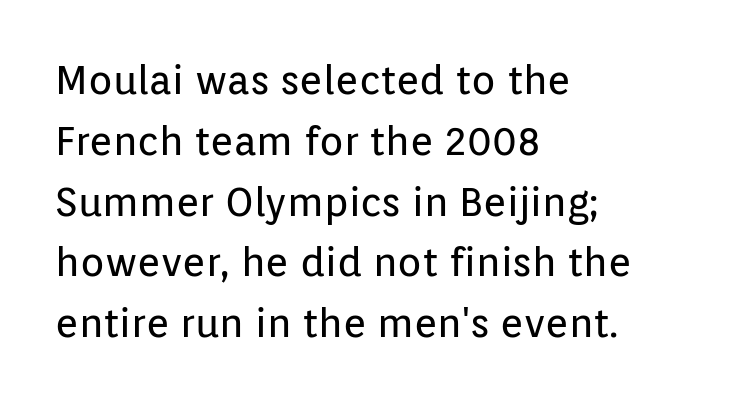
Any mark beneath the type? The region is blank. Weight: regular or lighter. Honestly, the letter spacing is just normal — you wouldn't notice it. The setting favours the left margin, as ordinary paragraphs usually do.
